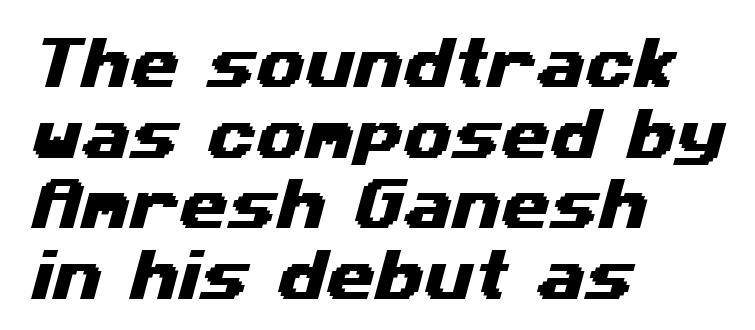
{"serif": "no", "width": "wide", "stroke_contrast": "medium", "x_height": "medium", "monospaced": "no", "underline": "no", "align": "left", "line_spacing": "normal", "line_spacing_ratio": 1.26, "letter_spacing": "normal", "letter_spacing_em": 0.0, "glyph_px": 56}
